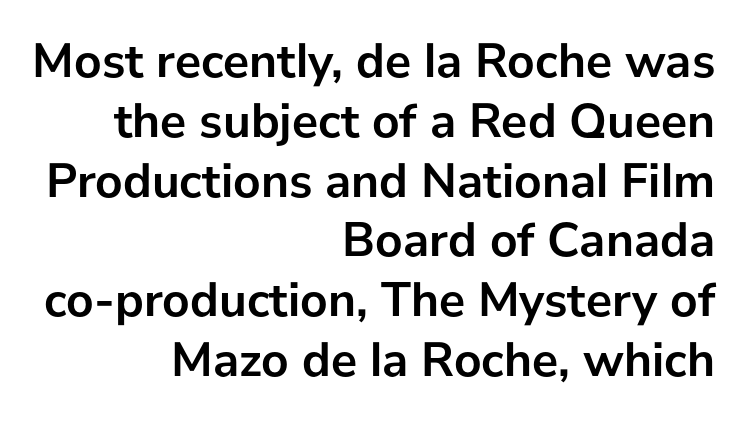
The passage shown is typed in a proportional face where columns would drift. Ordinary non-slanted type is in use. Does the type have serifs? No, each stem ends abruptly. These lines carry a lot of weight — the face is fully bold. Horizontally, the lines are justified to the trailing edge only.
